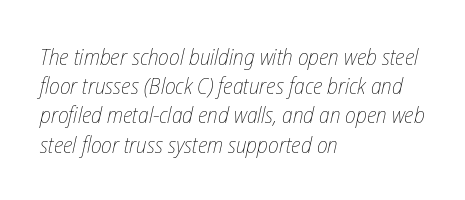
The image shows 23 px text type, italic (leaning right); set left-aligned, normal line spacing (1.27x), normal letter spacing, not underlined.
